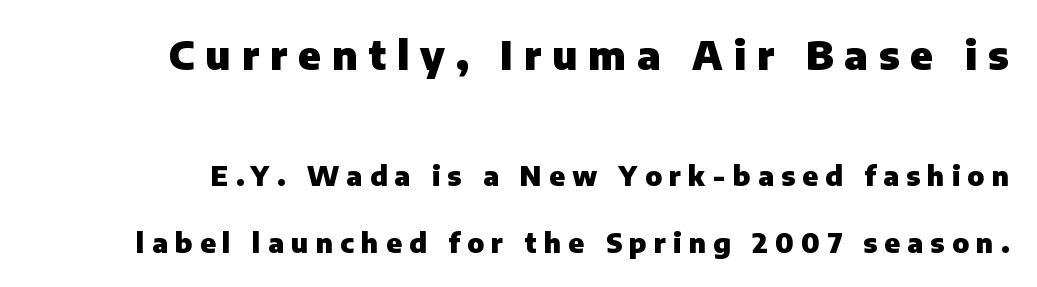
If you squint, the top block still reads clearly — it's the larger of the two. This sample uses an upright cut, with every glyph sitting square on the baseline. Summary of weight: heavy, a full bold. Leading: increased.
